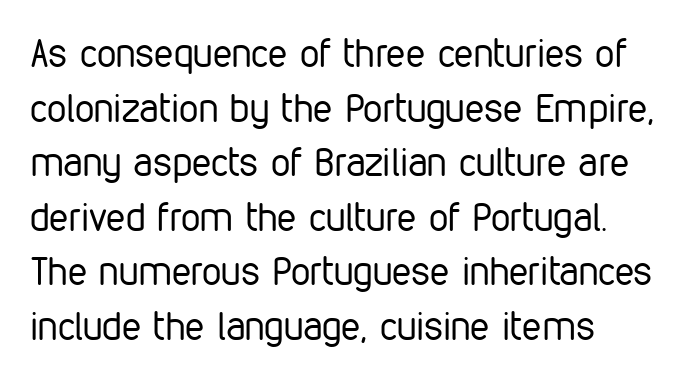
Q: Is the text bold? A: No.
Q: Is the text italic (slanted)? A: No, it is upright.
Q: Is the typeface a serif or a sans-serif typeface? A: Sans-serif.
Q: Is the text underlined? A: No.
Q: How is the paragraph aligned? A: Left-aligned.
Q: Is the spacing between letters normal or unusually wide? A: Normal.
Q: Is the spacing between lines tight, normal or loose? A: Normal.
Q: Width (condensed, normal, or wide)? A: Condensed.
Q: Stroke contrast? A: Low.
Q: x-height? A: Medium.
Q: Monospaced? A: No.
